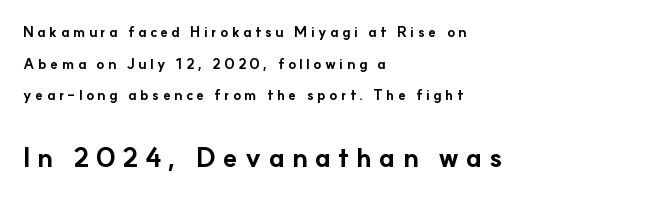
The image shows 27 px bold type, upright; set left-aligned, loose line spacing (2.26x), unusually wide letter spacing (+0.25 em), not underlined; the second (bottom) block is 1.93x larger.
